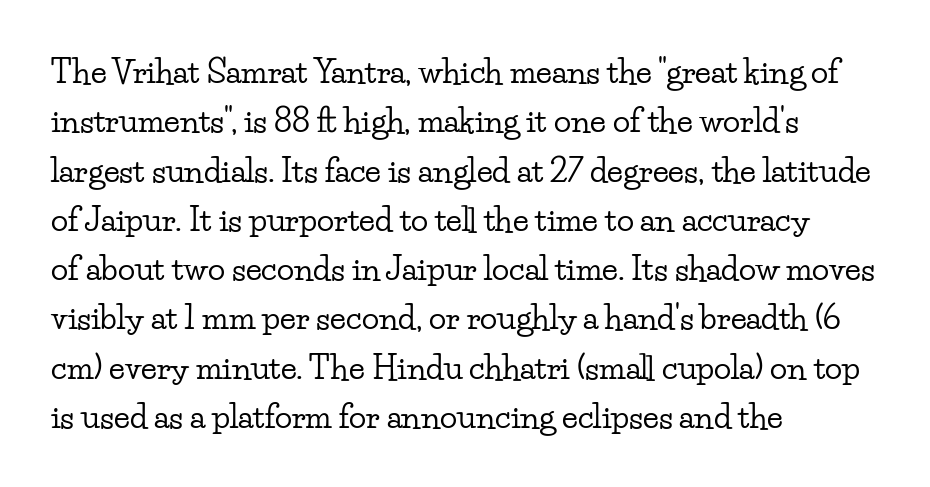
{"serif": "yes", "italic": "no", "width": "wide", "stroke_contrast": "low", "x_height": "small", "monospaced": "no", "underline": "no", "align": "left", "line_spacing": "normal", "line_spacing_ratio": 1.54, "letter_spacing": "normal", "letter_spacing_em": 0.0, "glyph_px": 32}
